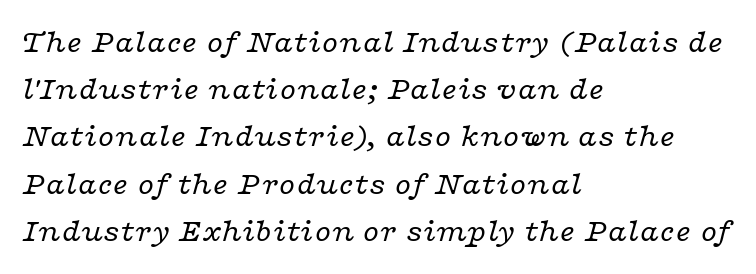
The typesetting does not lean heavy: it is not bold. The passage shown is typed in a proportional face where columns would drift. The type family on display is of the serif kind. Does the leading feel generous? No, just average.
